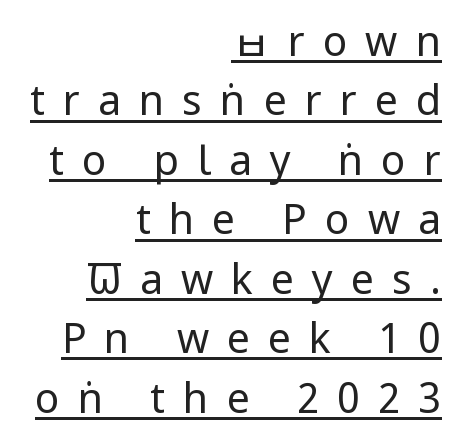
Think of a printed novel: that variable character pitch is what you see here. Regarding leading, the lines here are spaced in the standard way. Check the space under the baseline: a stroke is drawn there. Between one letter and the next there's a generous, obvious gap. Letters have the restrained weight of plain body copy at most. All the whitespace from short lines collects on the left.
